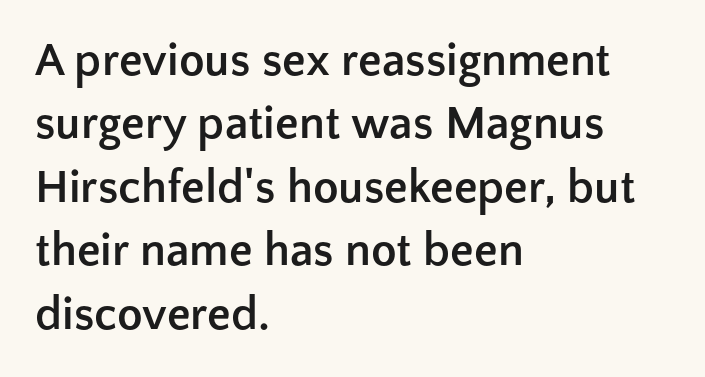
Regarding serifs, this sample does without them. Check under the words: just untouched page. The passage shown is emphatically bold. Character widths vary here, with narrow letters taking less room than wide ones. Compared with a centered layout, this one pins lines to the left instead. The passage shown has conventional tracking throughout.
